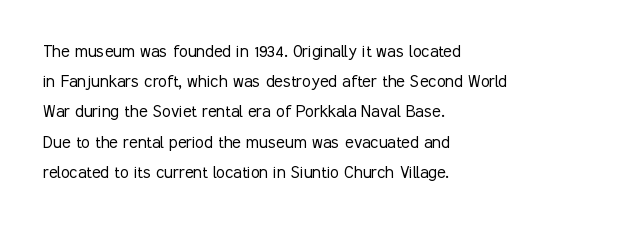
Q: Is the text bold? A: No.
Q: Is the text italic (slanted)? A: No, it is upright.
Q: Is the text underlined? A: No.
Q: How is the paragraph aligned? A: Left-aligned.
Q: Is the spacing between letters normal or unusually wide? A: Normal.
Q: Is the spacing between lines tight, normal or loose? A: Normal.
